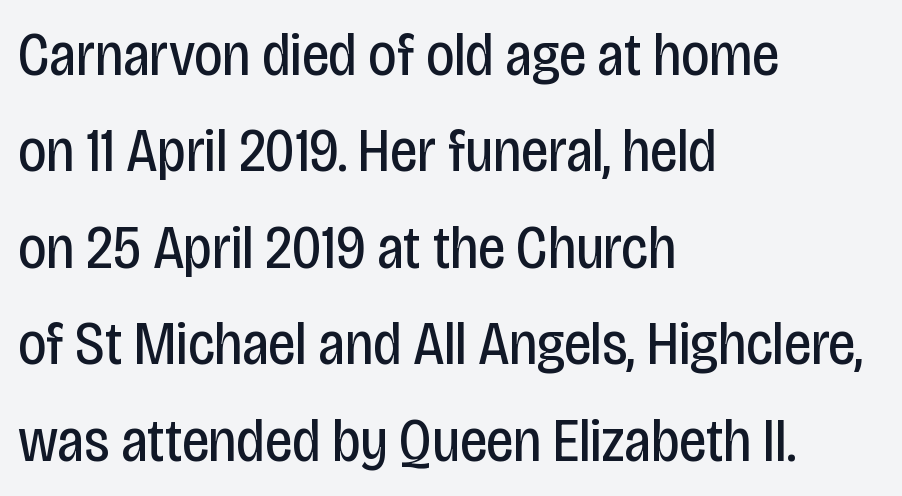
These lines sit exactly where default settings would place them. All the whitespace from short lines collects on the right. You could call the tracking neutral — neither tight nor loose. Italic? Not at all — the glyphs are vertical.
